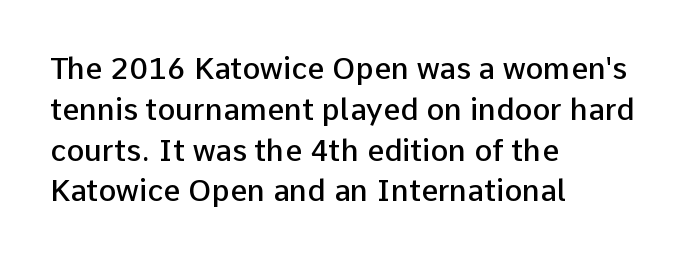
Q: Is the text bold? A: Semi-bold.
Q: Is the text italic (slanted)? A: No, it is upright.
Q: Is the typeface a serif or a sans-serif typeface? A: Sans-serif.
Q: Is the text underlined? A: No.
Q: How is the paragraph aligned? A: Left-aligned.
Q: Is the spacing between letters normal or unusually wide? A: Normal.
Q: Is the spacing between lines tight, normal or loose? A: Normal.
Q: Width (condensed, normal, or wide)? A: Normal.
Q: Stroke contrast? A: Low.
Q: x-height? A: Medium.
Q: Monospaced? A: No.
